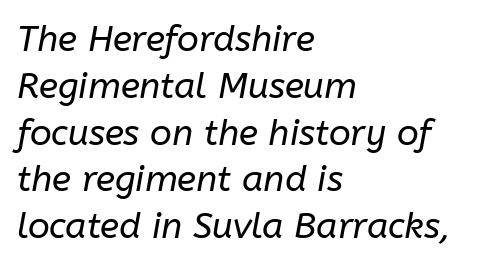
Q: Is the text bold? A: No.
Q: Is the text italic (slanted)? A: Yes, it leans right by about 10 degrees.
Q: Is the text underlined? A: No.
Q: How is the paragraph aligned? A: Left-aligned.
Q: Is the spacing between letters normal or unusually wide? A: Normal.
Q: Is the spacing between lines tight, normal or loose? A: Normal.
Q: Width (condensed, normal, or wide)? A: Normal.
Q: Stroke contrast? A: Low.
Q: x-height? A: Medium.
Q: Monospaced? A: No.
